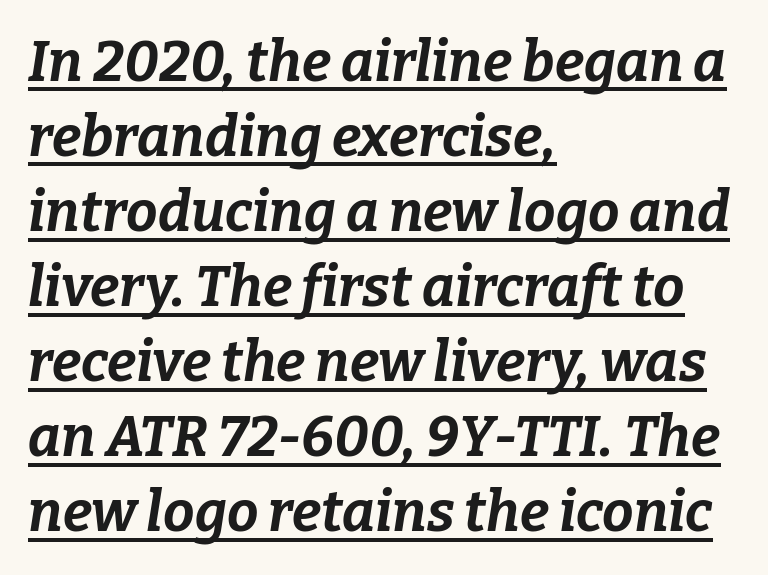
{"italic": "yes", "lean": "right", "slant_degrees": 9, "bold": "yes", "weight": "bold", "width": "normal", "stroke_contrast": "low", "x_height": "medium", "monospaced": "no", "underline": "yes", "align": "left", "line_spacing": "normal", "line_spacing_ratio": 1.34, "letter_spacing": "normal", "letter_spacing_em": 0.0, "glyph_px": 56}
